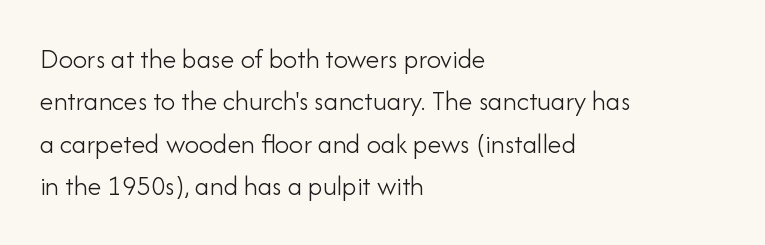
{"serif": "no", "italic": "no", "bold": "no", "weight": "light", "width": "normal", "stroke_contrast": "low", "x_height": "small", "monospaced": "no", "underline": "no", "align": "left", "line_spacing": "normal", "line_spacing_ratio": 1.51, "letter_spacing": "normal", "letter_spacing_em": 0.0, "glyph_px": 28}
